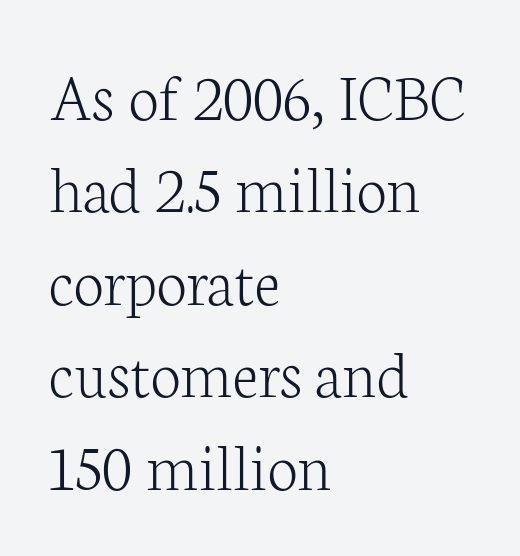
Q: Is the text bold? A: No.
Q: Is the text italic (slanted)? A: No, it is upright.
Q: Is the typeface a serif or a sans-serif typeface? A: Serif.
Q: Is the text underlined? A: No.
Q: How is the paragraph aligned? A: Left-aligned.
Q: Is the spacing between letters normal or unusually wide? A: Normal.
Q: Is the spacing between lines tight, normal or loose? A: Normal.
Q: Width (condensed, normal, or wide)? A: Normal.
Q: Stroke contrast? A: Low.
Q: x-height? A: Medium.
Q: Monospaced? A: No.
